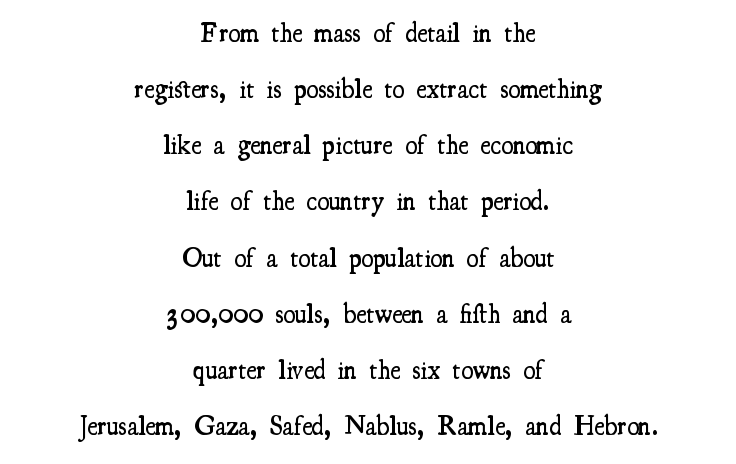
Q: Is the text bold? A: Semi-bold.
Q: Is the text italic (slanted)? A: No, it is upright.
Q: Is the text underlined? A: No.
Q: How is the paragraph aligned? A: Centered.
Q: Is the spacing between letters normal or unusually wide? A: Normal.
Q: Is the spacing between lines tight, normal or loose? A: Loose.
